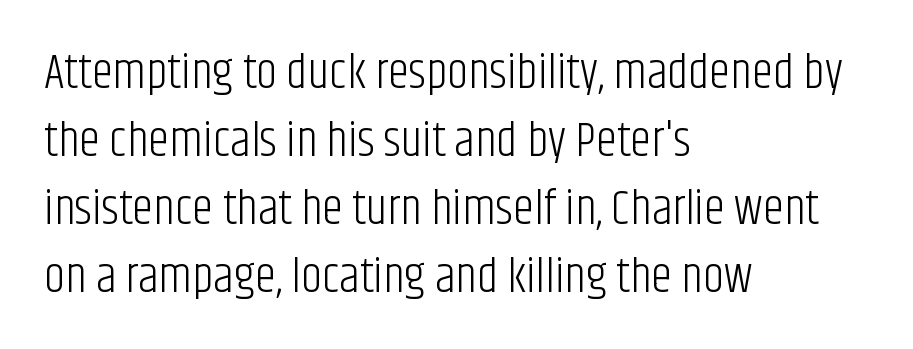
The image shows 48 px light, condensed sans-serif type, upright; set left-aligned, normal line spacing (1.42x), normal letter spacing, not underlined; low stroke contrast and a large x-height.
